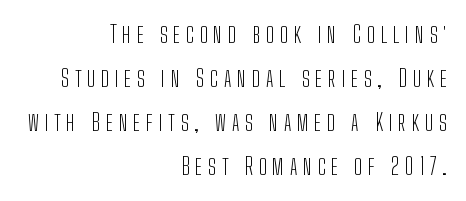
{"italic": "no", "bold": "no", "underline": "no", "align": "right", "line_spacing_ratio": 1.84, "letter_spacing": "wide", "letter_spacing_em": 0.24, "glyph_px": 24}
